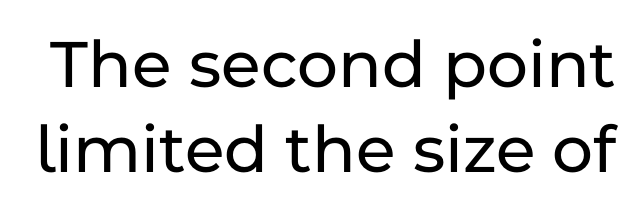
Q: Is the text italic (slanted)? A: No, it is upright.
Q: Is the typeface a serif or a sans-serif typeface? A: Sans-serif.
Q: Is the text underlined? A: No.
Q: Is the spacing between letters normal or unusually wide? A: Normal.
Q: Width (condensed, normal, or wide)? A: Normal.
Q: Stroke contrast? A: Low.
Q: x-height? A: Medium.
Q: Monospaced? A: No.
